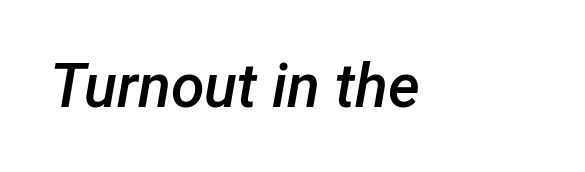
{"italic": "yes", "lean": "right", "slant_degrees": 12, "bold": "semi", "weight": "semibold", "width": "normal", "stroke_contrast": "low", "x_height": "medium", "monospaced": "no", "underline": "no", "letter_spacing": "normal", "letter_spacing_em": 0.0, "glyph_px": 61}
